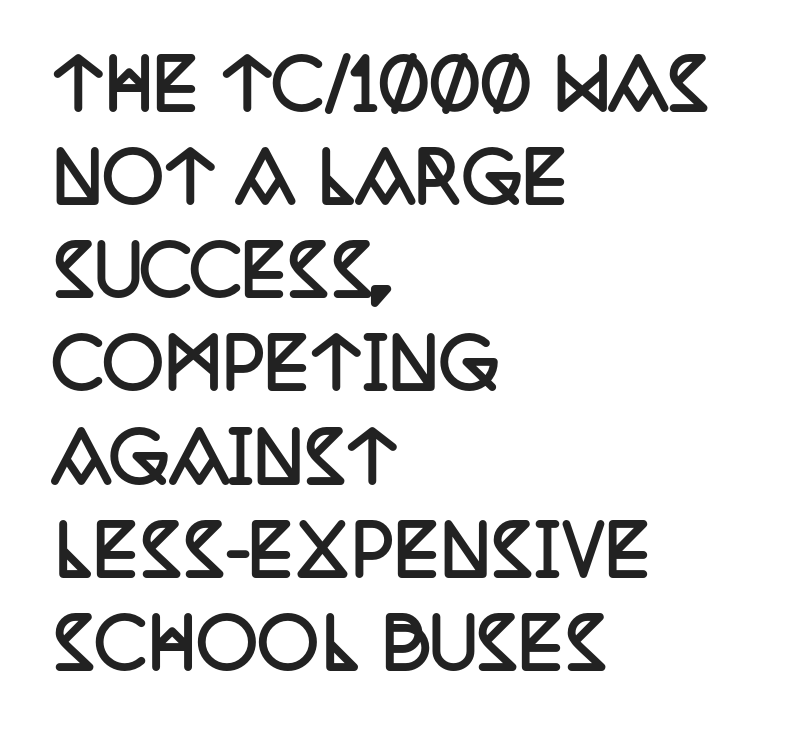
The image shows 68 px semibold, condensed serif type, upright; set left-aligned, normal line spacing (1.37x), normal letter spacing, not underlined; low stroke contrast and a large x-height.
